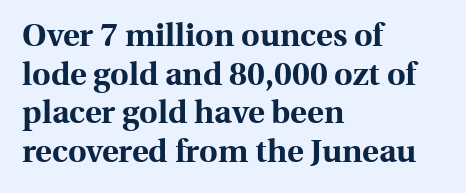
{"serif": "yes", "italic": "no", "bold": "yes", "weight": "bold", "width": "normal", "x_height": "medium", "monospaced": "no", "underline": "no", "align": "left", "line_spacing_ratio": 1.21, "letter_spacing": "normal", "letter_spacing_em": 0.0, "glyph_px": 32}
